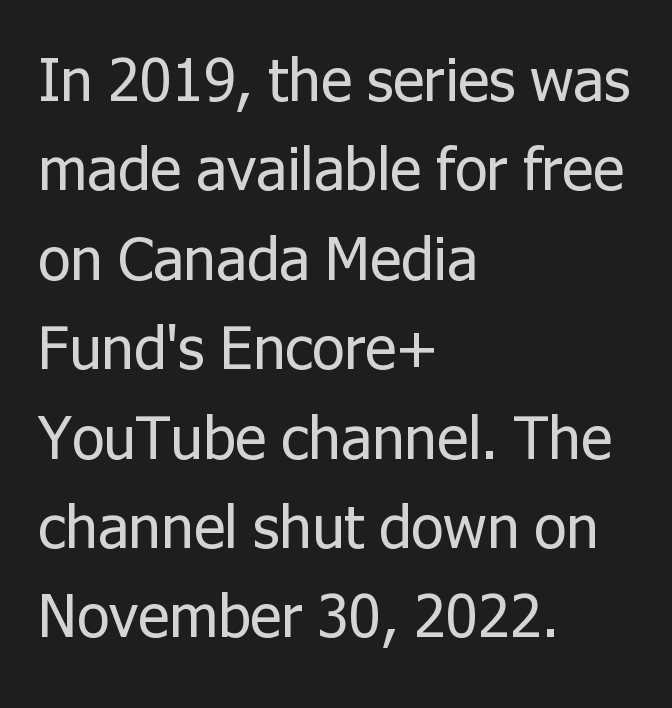
Each letter keeps its own natural width here, so spacing adapts to shape. Baseline-to-baseline distance is the conventional proportion of letter height. Words appear dense and cohesive because spacing is normal. Rule under the text: the space is simply empty. The lines are quadded left. The lettering stays uniformly vertical, giving the passage a roman look.
